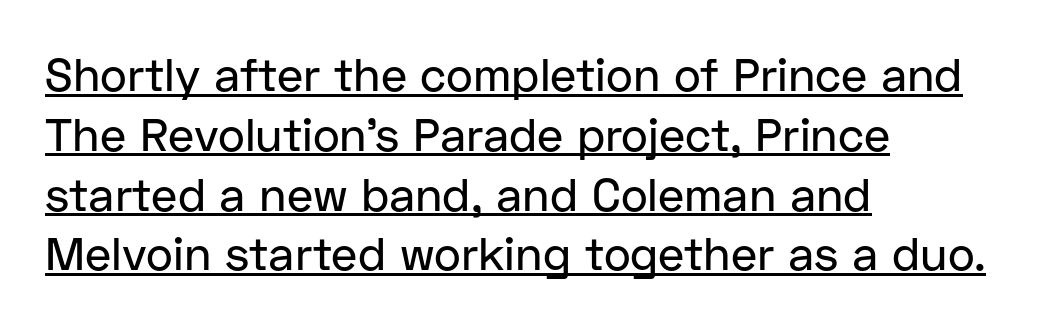
Italic: no, the glyphs are upright roman. Here the designer chose a conventional face with non-uniform glyph widths. The passage shown has conventional tracking throughout. In CSS terms this would be text-align: left.
